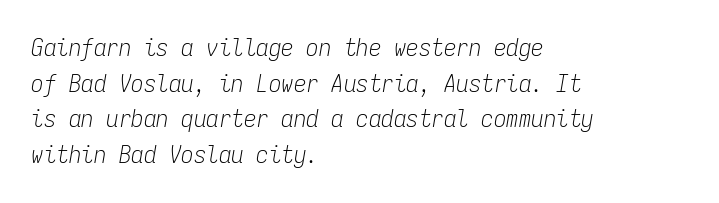
{"italic": "yes", "lean": "right", "slant_degrees": 9, "bold": "no", "underline": "no", "align": "left", "line_spacing": "normal", "line_spacing_ratio": 1.43, "letter_spacing": "normal", "letter_spacing_em": 0.0, "glyph_px": 25}
